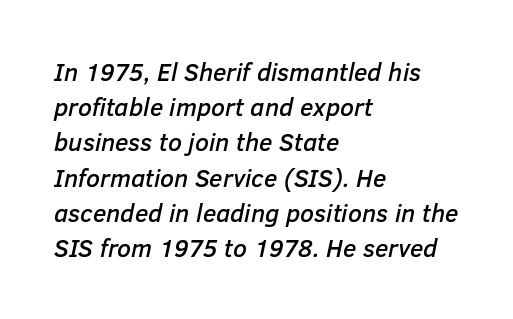
{"italic": "yes", "lean": "right", "slant_degrees": 12, "underline": "no", "align": "left", "line_spacing": "normal", "line_spacing_ratio": 1.41, "letter_spacing": "normal", "letter_spacing_em": 0.0, "glyph_px": 25}
